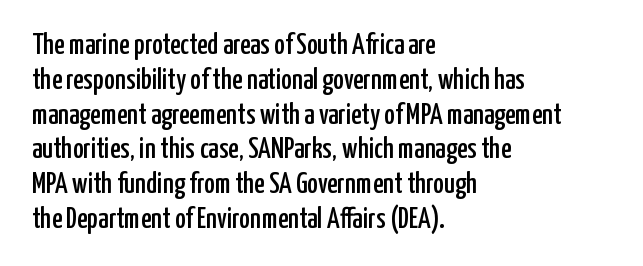
Q: Is the text italic (slanted)? A: No, it is upright.
Q: Is the typeface a serif or a sans-serif typeface? A: Sans-serif.
Q: Is the text underlined? A: No.
Q: How is the paragraph aligned? A: Left-aligned.
Q: Is the spacing between letters normal or unusually wide? A: Normal.
Q: Width (condensed, normal, or wide)? A: Condensed.
Q: Stroke contrast? A: Low.
Q: x-height? A: Medium.
Q: Monospaced? A: No.
